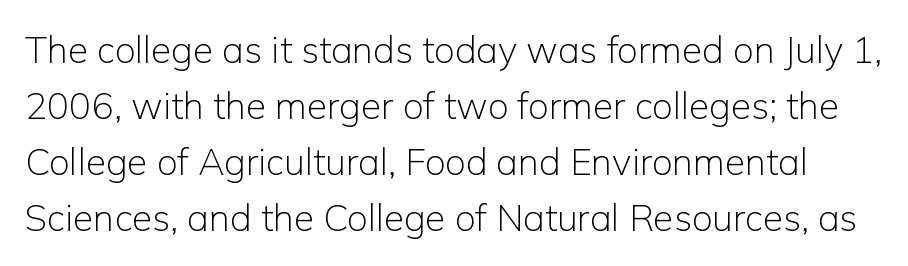
Q: Is the text bold? A: No.
Q: Is the text italic (slanted)? A: No, it is upright.
Q: Is the typeface a serif or a sans-serif typeface? A: Sans-serif.
Q: Is the text underlined? A: No.
Q: Is the spacing between letters normal or unusually wide? A: Normal.
Q: Is the spacing between lines tight, normal or loose? A: Normal.
Q: Width (condensed, normal, or wide)? A: Normal.
Q: Stroke contrast? A: Low.
Q: x-height? A: Medium.
Q: Monospaced? A: No.
